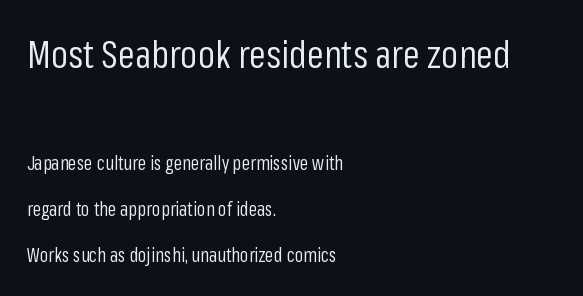
A bare baseline throughout the passage. The rendering uses natural spacing where letterforms have individual widths. Is the stroke heavy? The answer is a plain regular-or-lighter. The lines in this sample share a left origin and differ only in where they stop. Which of the two is more prominent by size? The first, at the top.
